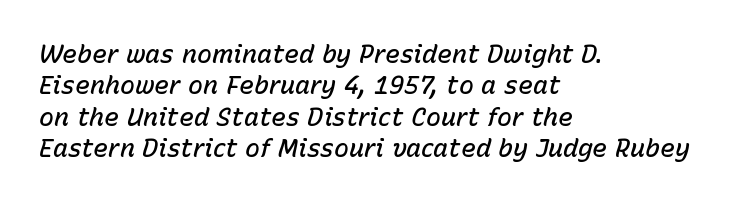
The image shows 25 px text type, italic (leaning right); set left-aligned, normal line spacing (1.26x), normal letter spacing, not underlined.
